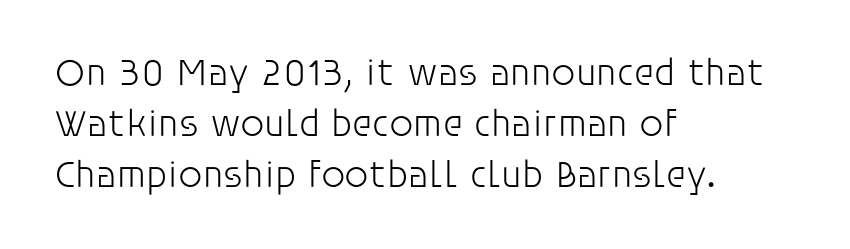
Which margin do the lines hug? The left one — the right edge is uneven. You could not count columns in this text — the font is proportionally spaced. The gaps between neighbouring characters are ordinary and unremarkable. The specimen omits any rule beneath the text block's lines.
